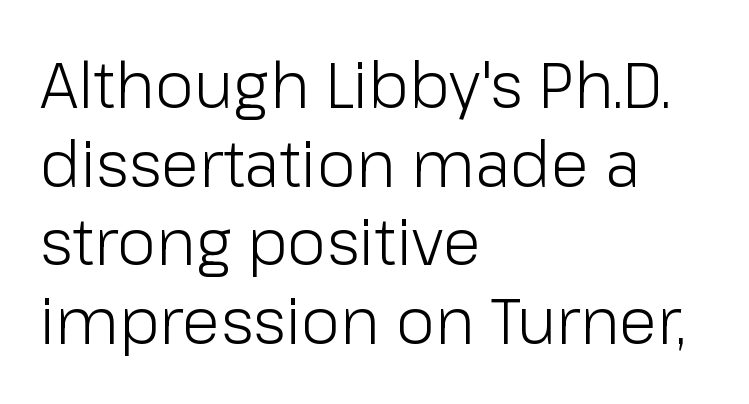
{"serif": "no", "italic": "no", "bold": "no", "weight": "light", "width": "normal", "stroke_contrast": "low", "x_height": "medium", "monospaced": "no", "underline": "no", "align": "left", "line_spacing": "normal", "line_spacing_ratio": 1.25, "letter_spacing": "normal", "letter_spacing_em": 0.0, "glyph_px": 63}
